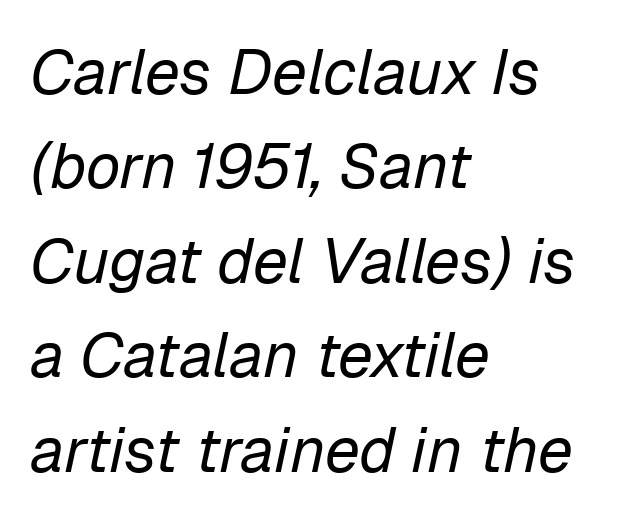
{"italic": "yes", "lean": "right", "slant_degrees": 12, "bold": "no", "weight": "regular", "width": "normal", "stroke_contrast": "low", "x_height": "medium", "monospaced": "no", "underline": "no", "align": "left", "line_spacing": "normal", "line_spacing_ratio": 1.5, "letter_spacing": "normal", "letter_spacing_em": 0.0, "glyph_px": 63}
